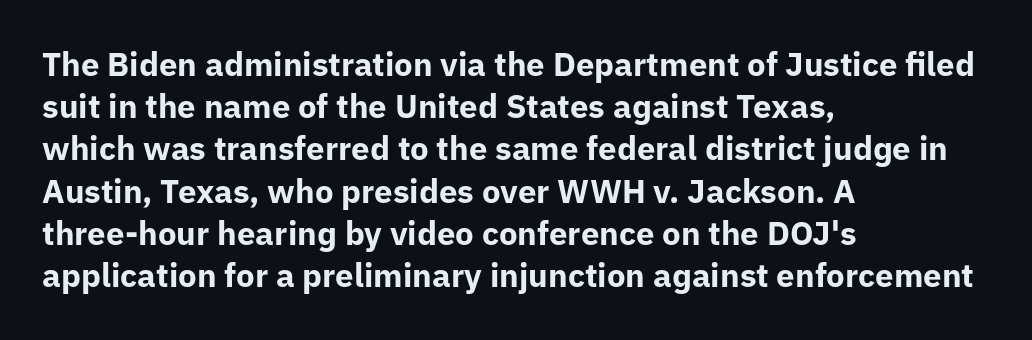
Q: Is the text bold? A: Yes.
Q: Is the text italic (slanted)? A: No, it is upright.
Q: Is the typeface a serif or a sans-serif typeface? A: Sans-serif.
Q: Is the text underlined? A: No.
Q: How is the paragraph aligned? A: Left-aligned.
Q: Is the spacing between letters normal or unusually wide? A: Normal.
Q: Is the spacing between lines tight, normal or loose? A: Normal.
Q: Width (condensed, normal, or wide)? A: Normal.
Q: Stroke contrast? A: Low.
Q: x-height? A: Medium.
Q: Monospaced? A: No.
